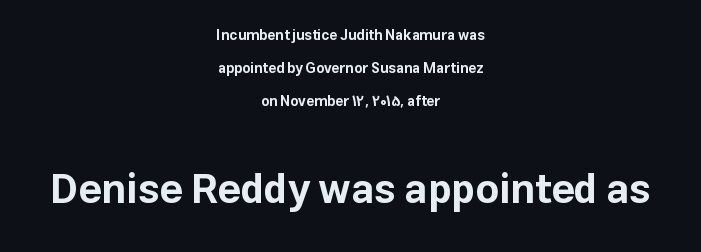
Observe the absence of serifs on each vertical stroke in this sample. Heft: maximum for text — a bold. Underline: absent. This sample has the flowing, uneven cadence of proportional lettering. In terms of letterspacing, this is plain default setting. Which chunk is bigger? The second one — the bottom block dwarfs the top.
